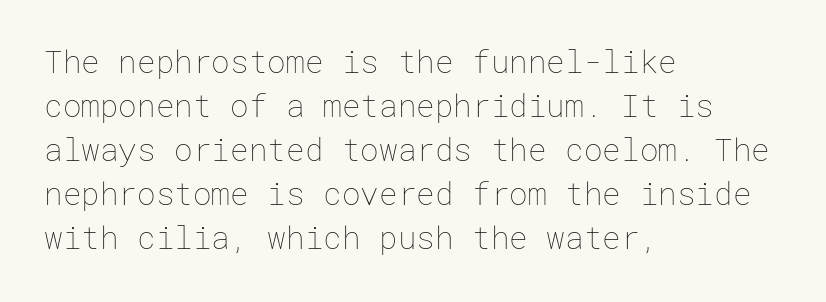
Baseline-to-baseline distance is the conventional proportion of letter height. Italic: no, the glyphs are upright roman. The font is comparable to plain body text, perhaps lighter. These lines are set flush left with a ragged right edge.
